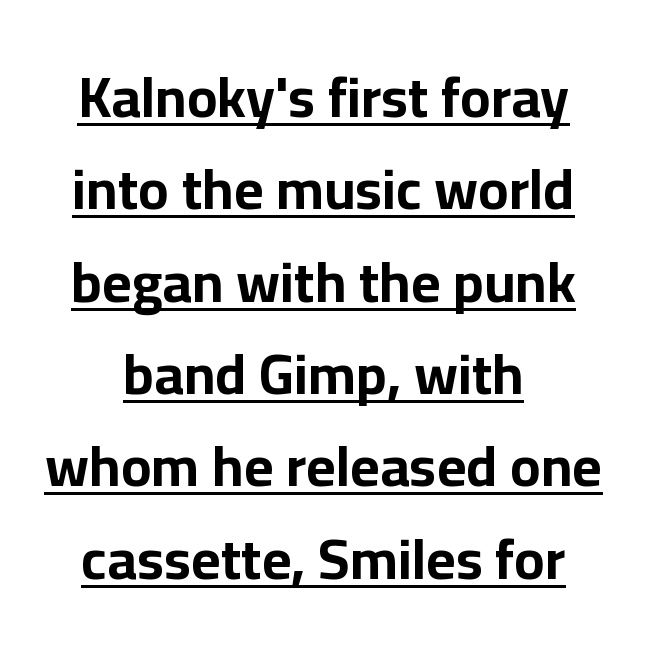
Q: Is the text bold? A: Yes.
Q: Is the text italic (slanted)? A: No, it is upright.
Q: Is the typeface a serif or a sans-serif typeface? A: Sans-serif.
Q: Is the text underlined? A: Yes.
Q: How is the paragraph aligned? A: Centered.
Q: Is the spacing between letters normal or unusually wide? A: Normal.
Q: Is the spacing between lines tight, normal or loose? A: Normal.
Q: Width (condensed, normal, or wide)? A: Normal.
Q: Stroke contrast? A: Low.
Q: x-height? A: Medium.
Q: Monospaced? A: No.
